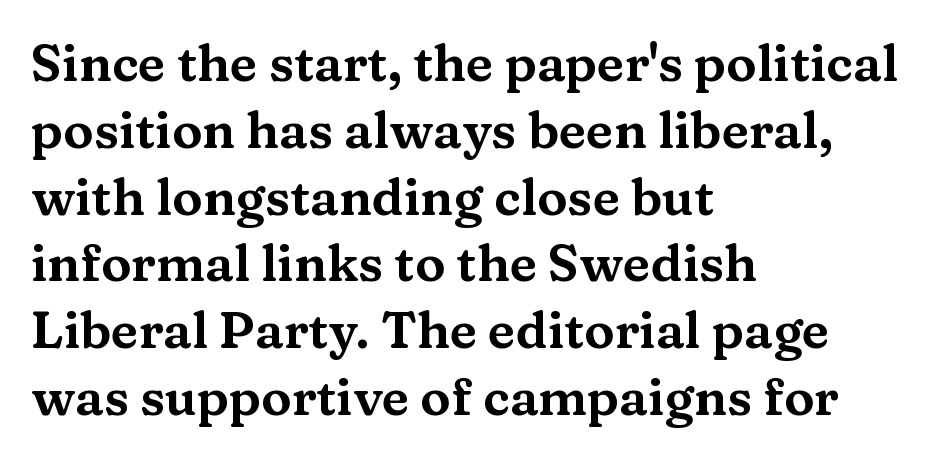
You can tell it's not italic because the verticals are truly vertical. A classic flush-left, rag-right setting is used for this passage. The rendering uses a moderate line-height, typical for paragraphs. Spacing verdict: proportional, widths tailored to each character.
